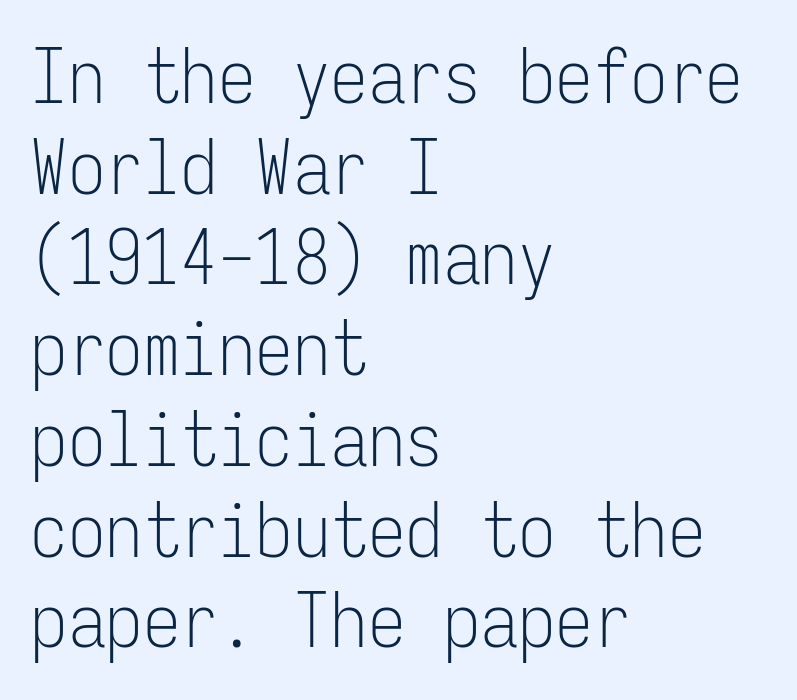
Tracking value appears to be zero — textbook default spacing. If you drew a line through each stem, it would be perfectly vertical. A student would call this left alignment; a typographer would say flush left, rag right. Nope, no serifs anywhere on these letters.
